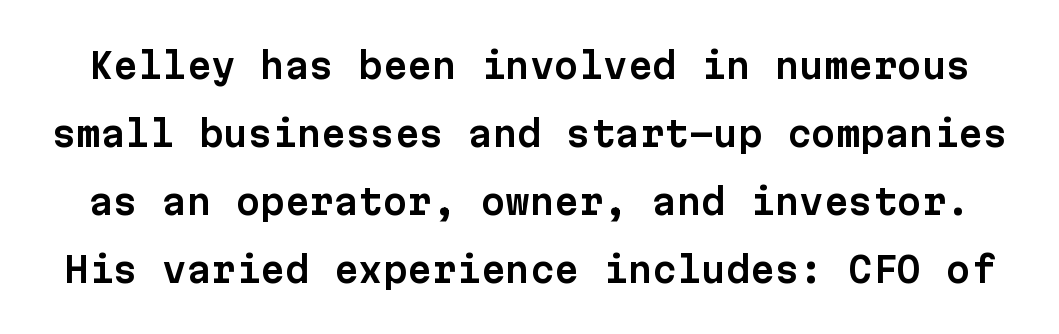
The image shows 35 px sans-serif type, upright, monospaced; set loose line spacing (1.94x), normal letter spacing, not underlined; low stroke contrast and a medium x-height.
